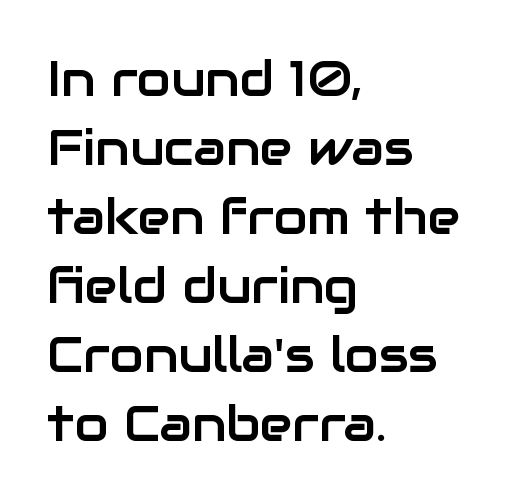
{"serif": "no", "italic": "no", "width": "normal", "stroke_contrast": "low", "x_height": "medium", "monospaced": "no", "underline": "no", "align": "left", "line_spacing": "normal", "line_spacing_ratio": 1.41, "letter_spacing": "normal", "letter_spacing_em": 0.0, "glyph_px": 49}
